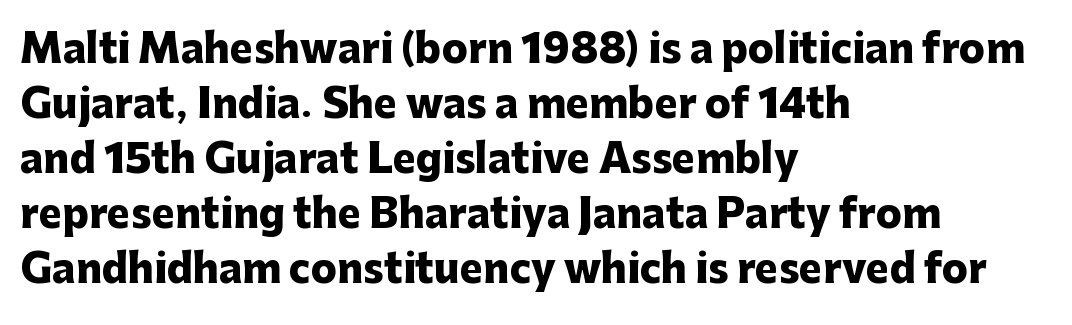
Q: Is the text bold? A: Yes.
Q: Is the text italic (slanted)? A: No, it is upright.
Q: Is the typeface a serif or a sans-serif typeface? A: Sans-serif.
Q: Is the text underlined? A: No.
Q: How is the paragraph aligned? A: Left-aligned.
Q: Is the spacing between letters normal or unusually wide? A: Normal.
Q: Is the spacing between lines tight, normal or loose? A: Normal.
Q: Width (condensed, normal, or wide)? A: Normal.
Q: Stroke contrast? A: Low.
Q: x-height? A: Medium.
Q: Monospaced? A: No.
